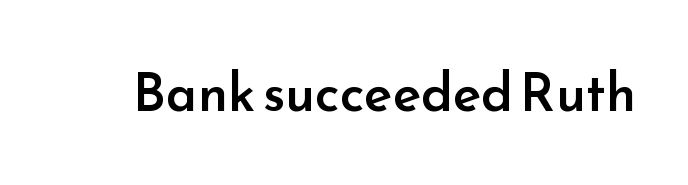
Q: Is the text bold? A: Semi-bold.
Q: Is the text italic (slanted)? A: No, it is upright.
Q: Is the typeface a serif or a sans-serif typeface? A: Sans-serif.
Q: Is the text underlined? A: No.
Q: Is the spacing between letters normal or unusually wide? A: Normal.
Q: Width (condensed, normal, or wide)? A: Normal.
Q: Stroke contrast? A: Low.
Q: x-height? A: Small.
Q: Monospaced? A: No.
